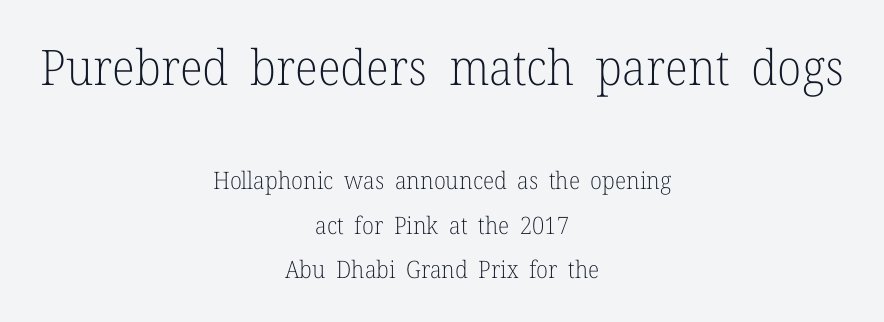
{"serif": "yes", "italic": "no", "bold": "no", "weight": "light", "width": "normal", "stroke_contrast": "low", "x_height": "medium", "monospaced": "no", "underline": "no", "align": "center", "line_spacing_ratio": 1.84, "letter_spacing": "normal", "letter_spacing_em": 0.0, "larger_block": "first", "size_ratio": 2.04, "glyph_px": 49}
